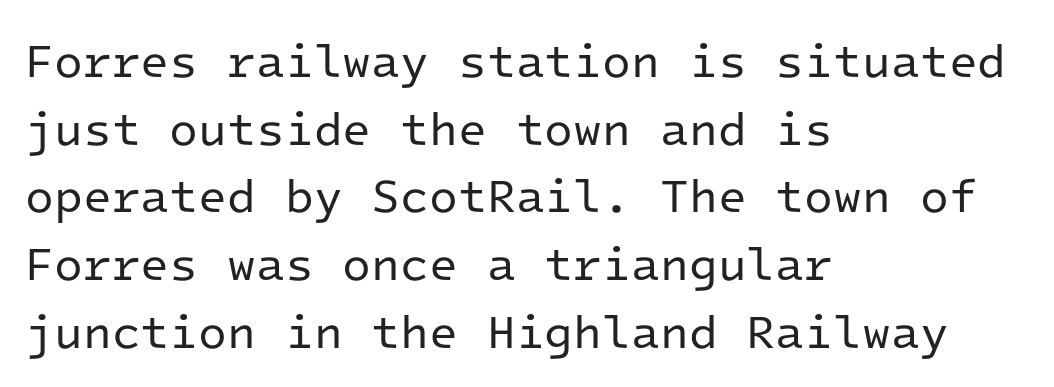
Q: Is the text bold? A: No.
Q: Is the text italic (slanted)? A: No, it is upright.
Q: Is the typeface a serif or a sans-serif typeface? A: Sans-serif.
Q: Is the text underlined? A: No.
Q: How is the paragraph aligned? A: Left-aligned.
Q: Is the spacing between letters normal or unusually wide? A: Normal.
Q: Is the spacing between lines tight, normal or loose? A: Normal.
Q: Width (condensed, normal, or wide)? A: Normal.
Q: Stroke contrast? A: Low.
Q: x-height? A: Medium.
Q: Monospaced? A: Yes.
